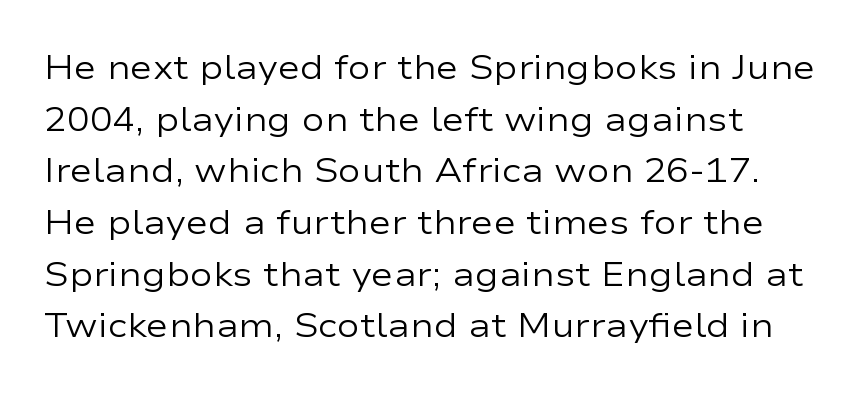
{"serif": "no", "italic": "no", "bold": "no", "weight": "regular", "width": "wide", "stroke_contrast": "low", "x_height": "medium", "monospaced": "no", "underline": "no", "line_spacing": "normal", "line_spacing_ratio": 1.52, "letter_spacing": "normal", "letter_spacing_em": 0.0, "glyph_px": 34}
